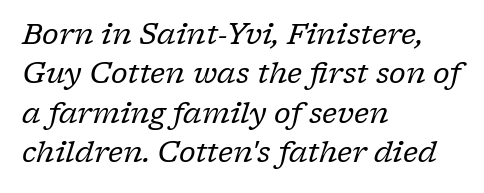
{"serif": "yes", "italic": "yes", "lean": "right", "slant_degrees": 17, "bold": "no", "weight": "regular", "width": "normal", "stroke_contrast": "low", "x_height": "medium", "monospaced": "no", "underline": "no", "align": "left", "line_spacing": "normal", "line_spacing_ratio": 1.36, "letter_spacing": "normal", "letter_spacing_em": 0.0, "glyph_px": 29}
